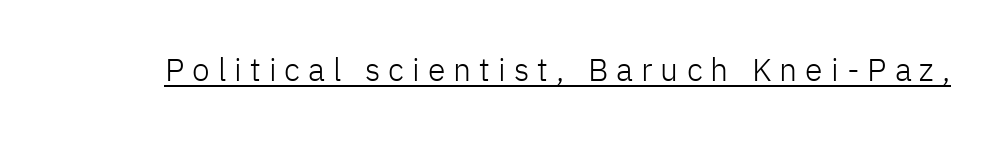
{"serif": "no", "italic": "no", "bold": "no", "weight": "light", "width": "normal", "stroke_contrast": "low", "x_height": "medium", "monospaced": "no", "underline": "yes", "letter_spacing": "wide", "letter_spacing_em": 0.25, "glyph_px": 32}
